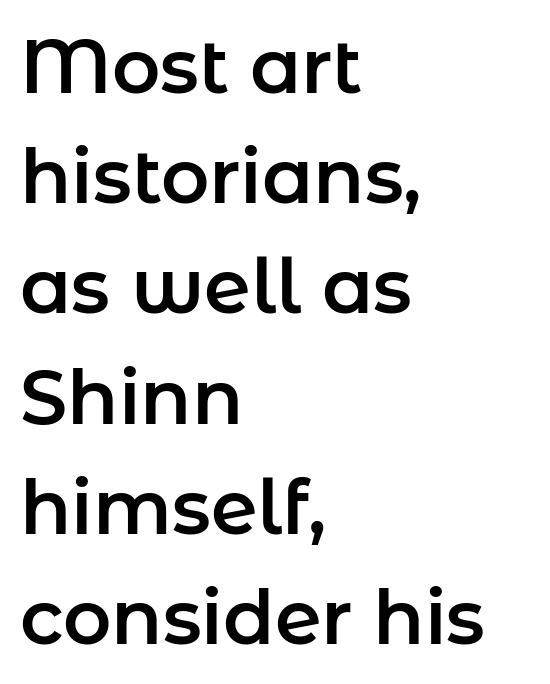
{"serif": "no", "italic": "no", "width": "normal", "stroke_contrast": "low", "x_height": "medium", "monospaced": "no", "underline": "no", "align": "left", "line_spacing": "normal", "line_spacing_ratio": 1.47, "letter_spacing": "normal", "letter_spacing_em": 0.0, "glyph_px": 75}
